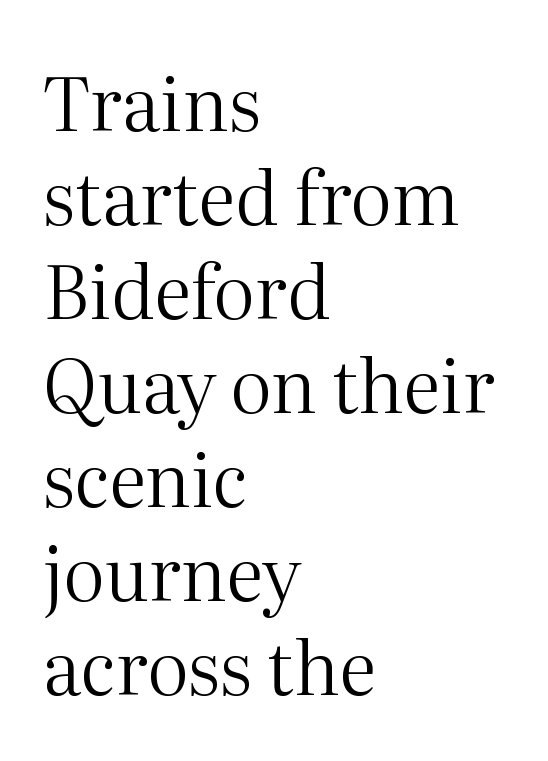
{"serif": "yes", "italic": "no", "bold": "no", "weight": "regular", "width": "normal", "stroke_contrast": "medium", "x_height": "medium", "monospaced": "no", "underline": "no", "align": "left", "line_spacing": "normal", "line_spacing_ratio": 1.27, "letter_spacing": "normal", "letter_spacing_em": 0.0, "glyph_px": 74}
